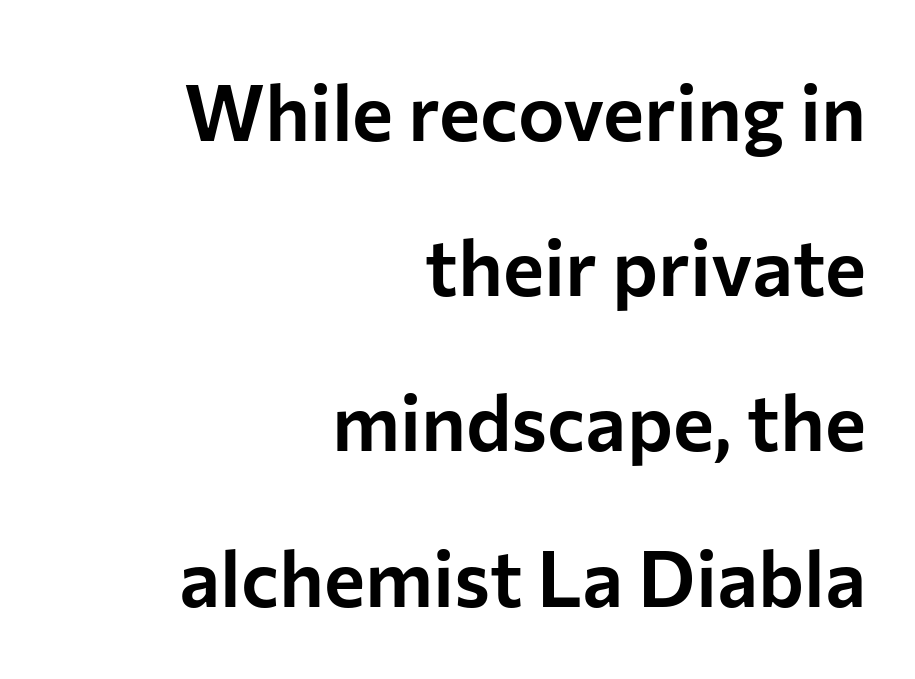
The image shows 78 px sans-serif type, upright; set right-aligned, loose line spacing (1.99x), normal letter spacing, not underlined; low stroke contrast and a medium x-height.
